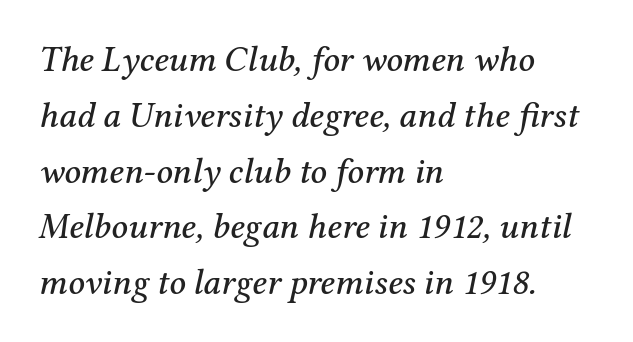
{"serif": "yes", "italic": "yes", "lean": "right", "slant_degrees": 12, "width": "normal", "stroke_contrast": "medium", "x_height": "medium", "monospaced": "no", "underline": "no", "align": "left", "line_spacing": "normal", "line_spacing_ratio": 1.55, "letter_spacing": "normal", "letter_spacing_em": 0.0, "glyph_px": 36}
